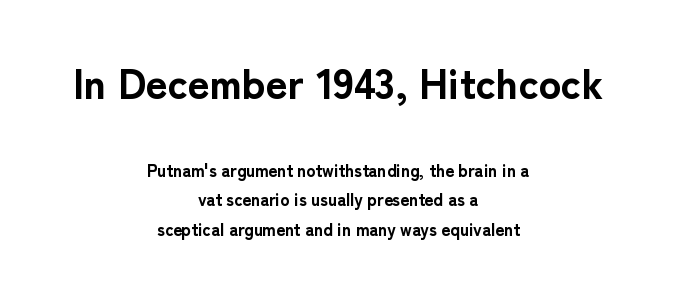
The image shows 42 px bold sans-serif type, upright; set centered, line spacing 1.74x, normal letter spacing, not underlined; the first (top) block is 2.47x larger; low stroke contrast and a medium x-height.
